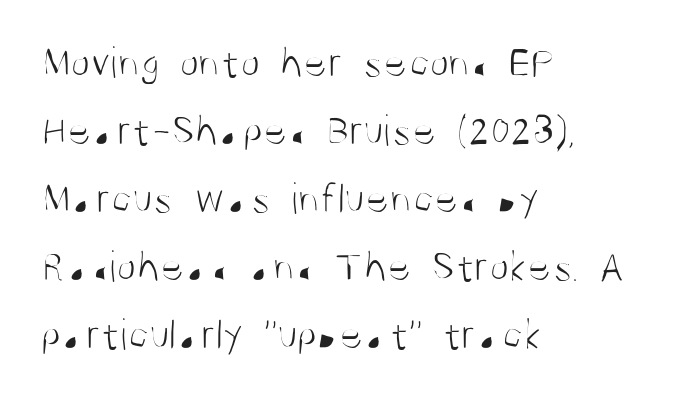
The image shows 45 px light, condensed sans-serif type, upright; set left-aligned, normal line spacing (1.51x), normal letter spacing, not underlined; medium stroke contrast and a large x-height.
